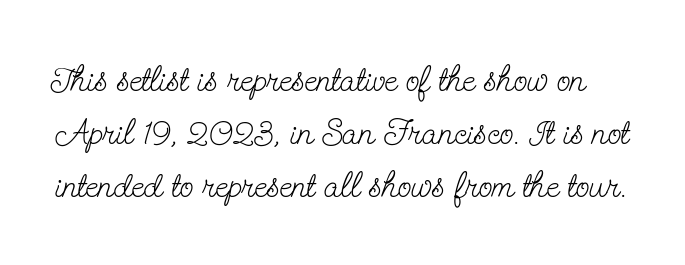
The image shows 36 px light, condensed serif type; set normal line spacing (1.47x), normal letter spacing, not underlined; low stroke contrast and a small x-height.
